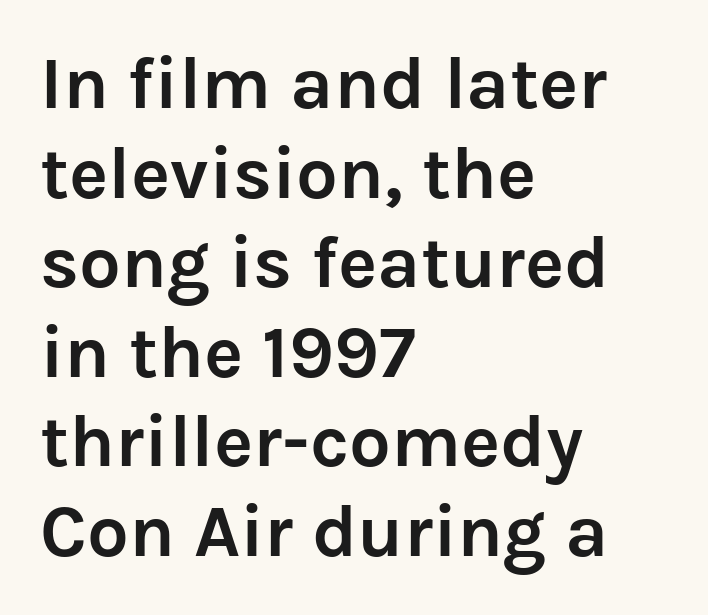
{"serif": "no", "italic": "no", "bold": "yes", "weight": "semibold", "width": "normal", "stroke_contrast": "low", "x_height": "medium", "monospaced": "no", "underline": "no", "align": "left", "line_spacing_ratio": 1.21, "letter_spacing": "normal", "letter_spacing_em": 0.0, "glyph_px": 74}
